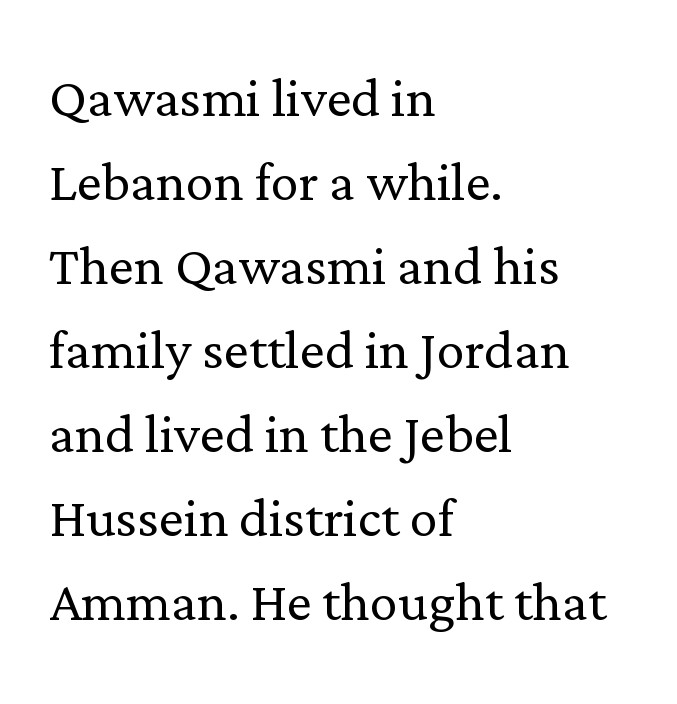
The image shows 70 px light serif type, upright; set left-aligned, line spacing 1.2x, normal letter spacing, not underlined; low stroke contrast and a medium x-height.
